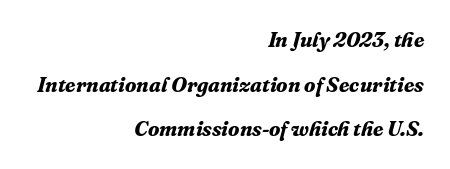
Q: Is the text bold? A: Yes.
Q: Is the text italic (slanted)? A: Yes, it leans right by about 16 degrees.
Q: Is the text underlined? A: No.
Q: How is the paragraph aligned? A: Right-aligned.
Q: Is the spacing between letters normal or unusually wide? A: Normal.
Q: Is the spacing between lines tight, normal or loose? A: Loose.
